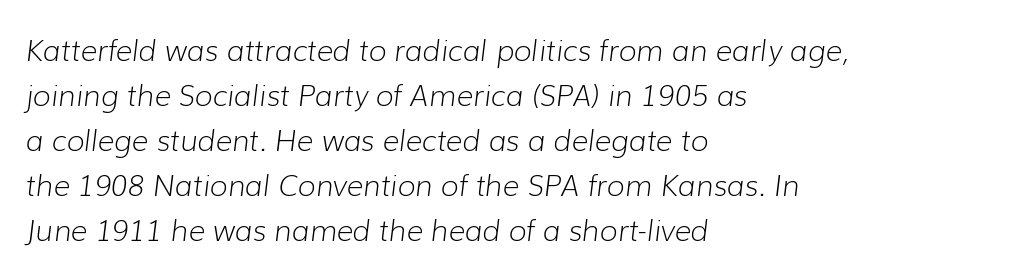
The image shows 29 px light type, italic (leaning right); set left-aligned, normal line spacing (1.55x), normal letter spacing, not underlined; low stroke contrast and a medium x-height.
